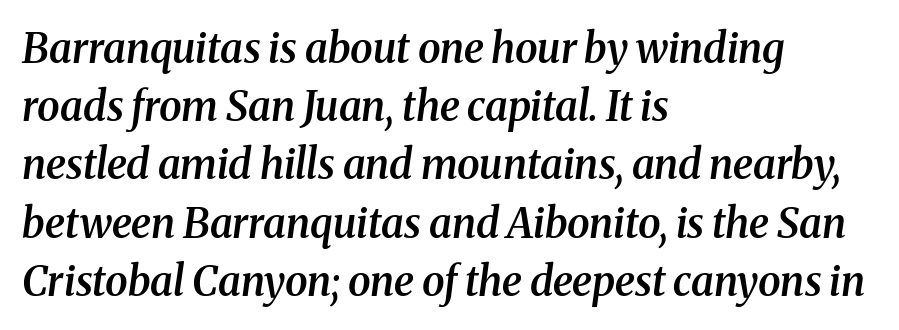
{"serif": "yes", "italic": "yes", "lean": "right", "slant_degrees": 8, "bold": "semi", "weight": "semibold", "width": "normal", "stroke_contrast": "medium", "x_height": "medium", "monospaced": "no", "underline": "no", "align": "left", "line_spacing": "normal", "line_spacing_ratio": 1.42, "letter_spacing": "normal", "letter_spacing_em": 0.0, "glyph_px": 41}
